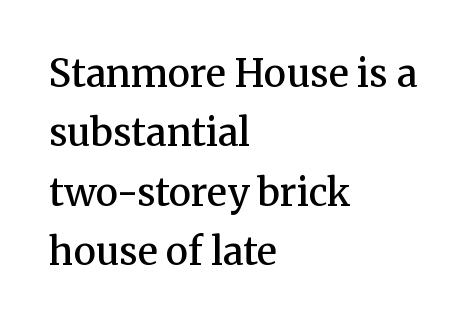
The image shows 38 px semibold serif type, upright; set left-aligned, normal line spacing (1.56x), normal letter spacing, not underlined; medium stroke contrast and a medium x-height.
